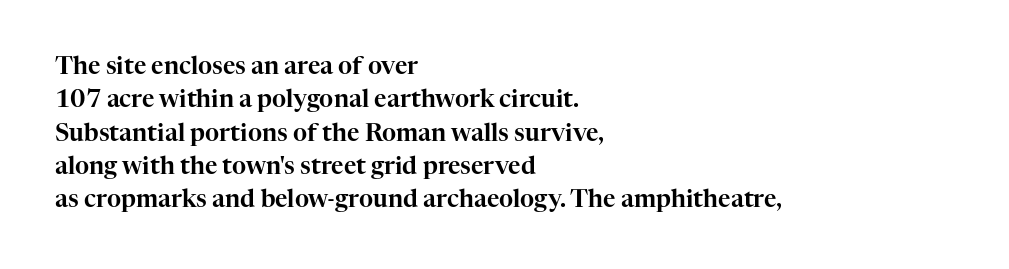
Style check: upright. Bare-footed words on every line. The passage shown has conventional tracking throughout. If you measured baseline to baseline, you'd find a middling distance. A student would call this left alignment; a typographer would say flush left, rag right.
